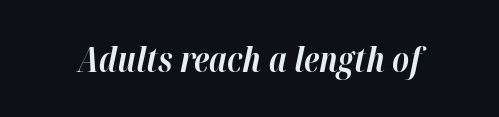
Character widths vary here, with narrow letters taking less room than wide ones. Only glyphs here, with clear space below each row. You'd pick this weight for a headline — it's a proper bold. The glyphs look as if they've been sheared to an angle. Characters follow at the spacing the type designer built in.
